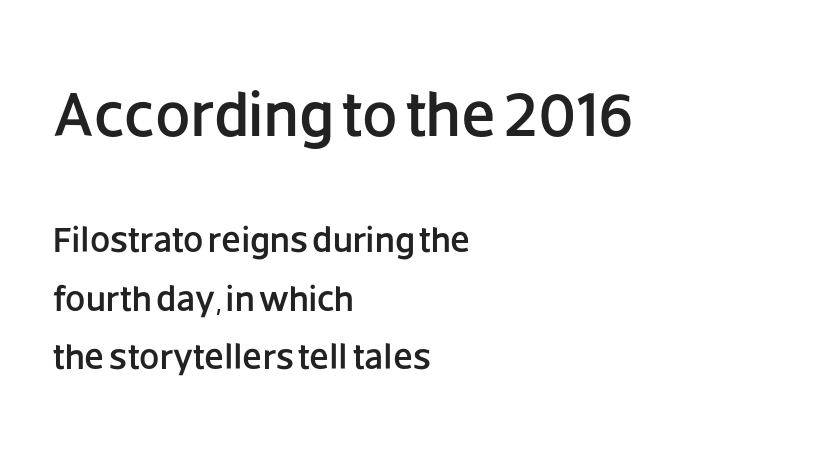
Q: Is the text italic (slanted)? A: No, it is upright.
Q: Is the typeface a serif or a sans-serif typeface? A: Sans-serif.
Q: Is the text underlined? A: No.
Q: How is the paragraph aligned? A: Left-aligned.
Q: Is the spacing between letters normal or unusually wide? A: Normal.
Q: Is the spacing between lines tight, normal or loose? A: Normal.
Q: Which block of text is set in a larger size, the first (top) or the second (bottom)? A: The first (top) one.
Q: Width (condensed, normal, or wide)? A: Normal.
Q: Stroke contrast? A: Low.
Q: x-height? A: Large.
Q: Monospaced? A: No.
